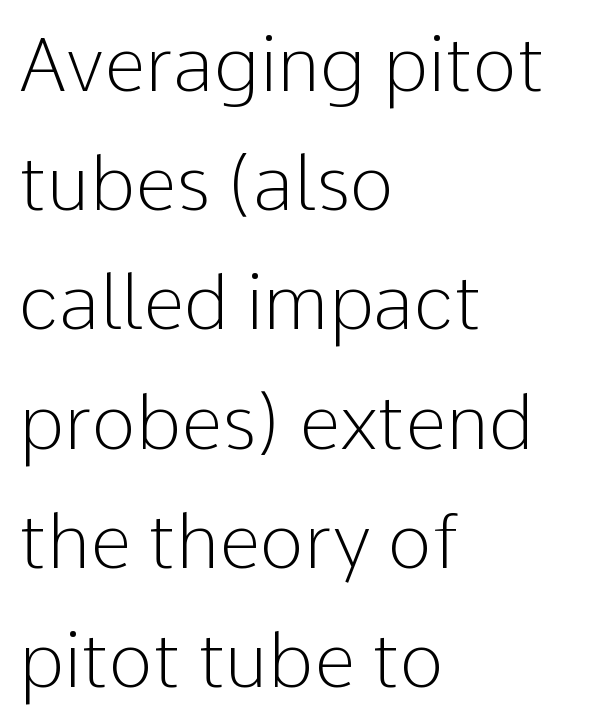
Q: Is the text bold? A: No.
Q: Is the text italic (slanted)? A: No, it is upright.
Q: Is the typeface a serif or a sans-serif typeface? A: Sans-serif.
Q: Is the text underlined? A: No.
Q: How is the paragraph aligned? A: Left-aligned.
Q: Is the spacing between letters normal or unusually wide? A: Normal.
Q: Is the spacing between lines tight, normal or loose? A: Normal.
Q: Width (condensed, normal, or wide)? A: Normal.
Q: Stroke contrast? A: Low.
Q: x-height? A: Medium.
Q: Monospaced? A: No.
